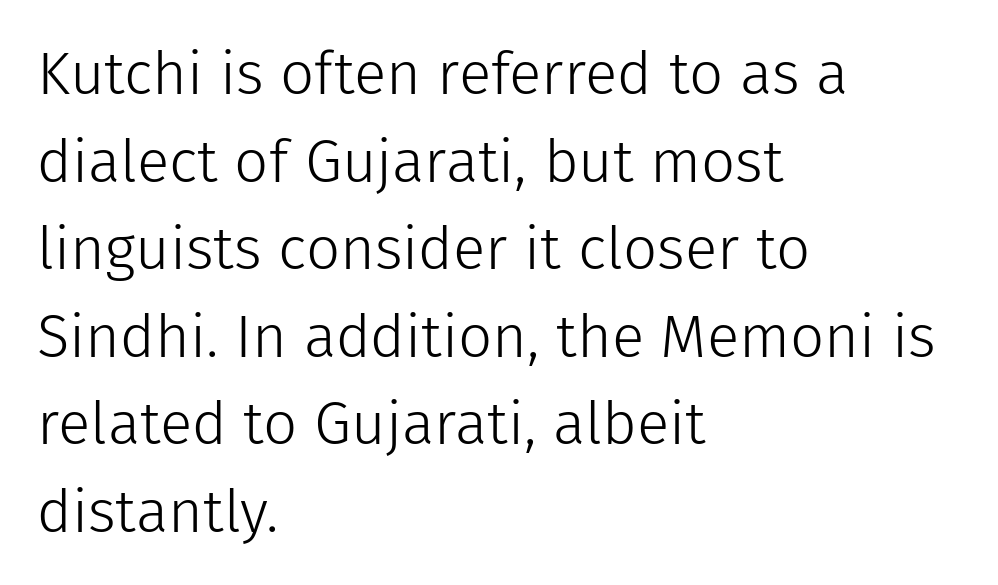
The image shows 60 px light sans-serif type, upright; set left-aligned, normal line spacing (1.46x), normal letter spacing, not underlined; low stroke contrast and a medium x-height.
